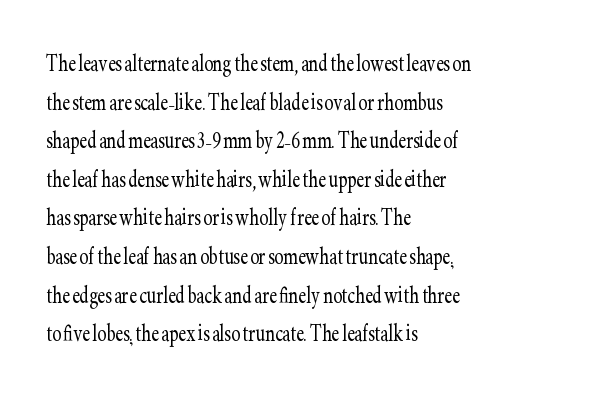
Stroke thickness stays within the range of a standard reading face or lighter. Notice how descenders clear the ascenders below comfortably — that's standard leading. There is no visible air inserted between adjacent glyphs. Casual observation: everything's shoved over to the left. The specimen omits any rule beneath the text block's lines. The letters stand straight up with perfectly vertical stems.
